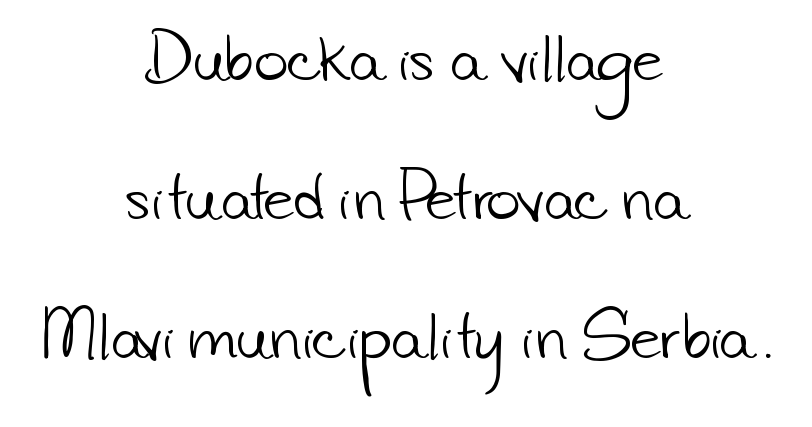
{"serif": "no", "bold": "no", "weight": "light", "width": "normal", "stroke_contrast": "low", "x_height": "small", "monospaced": "no", "underline": "no", "align": "center", "line_spacing": "loose", "line_spacing_ratio": 2.4, "letter_spacing": "normal", "letter_spacing_em": 0.0, "glyph_px": 58}
